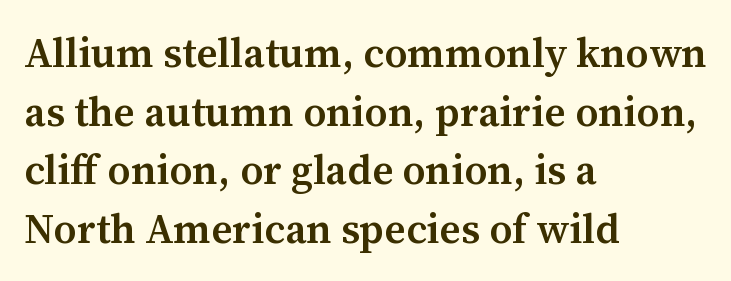
A normal amount of white space separates one row of letters from the next. The string is rendered with underlining switched off. Typeset ragged right — the left edge is the straight one. Summary of weight: moderately heavy, a semibold. You could call the tracking neutral — neither tight nor loose.
